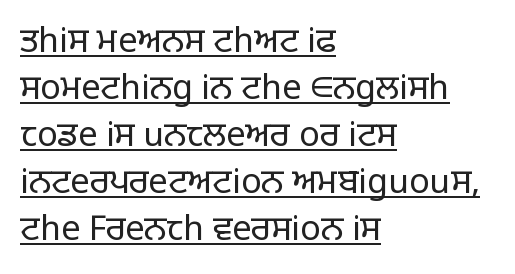
Q: Is the text bold? A: No.
Q: Is the text italic (slanted)? A: No, it is upright.
Q: Is the typeface a serif or a sans-serif typeface? A: Sans-serif.
Q: Is the text underlined? A: Yes.
Q: How is the paragraph aligned? A: Left-aligned.
Q: Is the spacing between letters normal or unusually wide? A: Normal.
Q: Is the spacing between lines tight, normal or loose? A: Normal.
Q: Width (condensed, normal, or wide)? A: Normal.
Q: Stroke contrast? A: Low.
Q: x-height? A: Large.
Q: Monospaced? A: No.
